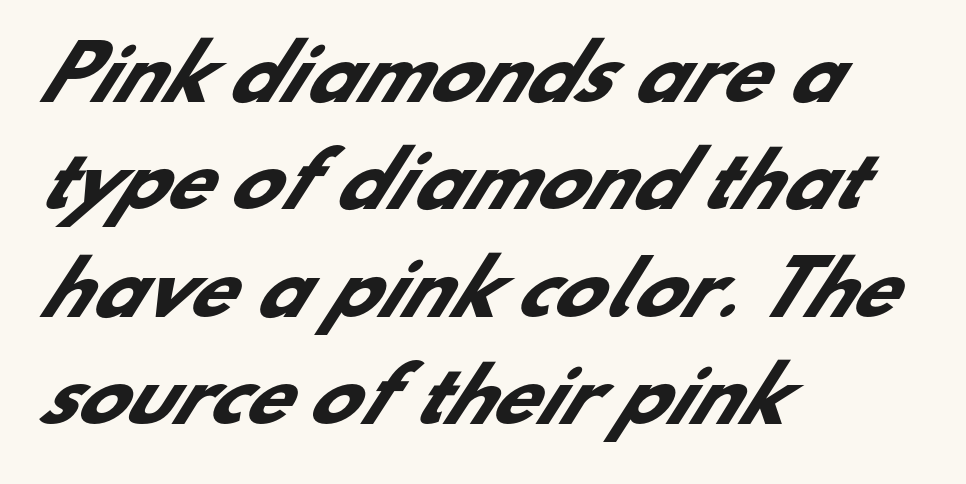
Spacing verdict: proportional, widths tailored to each character. The rendering shows plain stroke endings on the letterforms — a sans-serif design. Descenders are the only things crossing below the line. A classic flush-left, rag-right setting is used for this passage.
